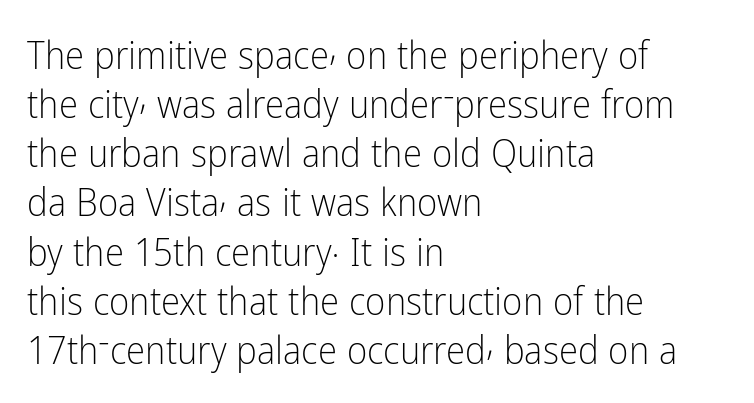
{"serif": "no", "italic": "no", "bold": "no", "weight": "light", "width": "condensed", "stroke_contrast": "low", "x_height": "medium", "monospaced": "no", "underline": "no", "align": "left", "line_spacing": "normal", "line_spacing_ratio": 1.26, "letter_spacing": "normal", "letter_spacing_em": 0.0, "glyph_px": 39}
